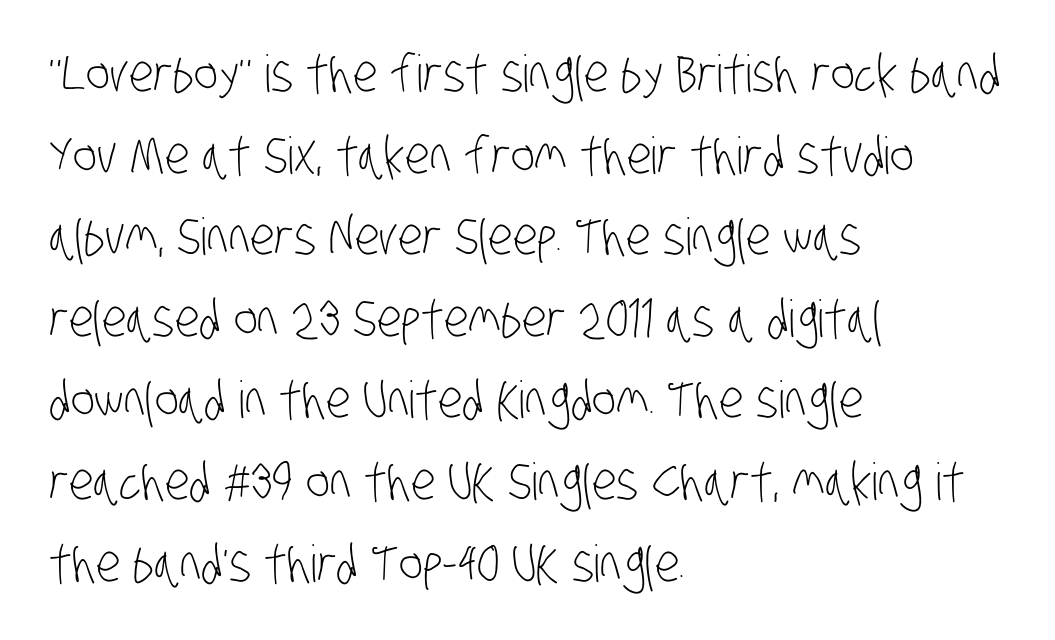
{"serif": "no", "bold": "no", "weight": "light", "width": "condensed", "stroke_contrast": "low", "x_height": "large", "monospaced": "no", "underline": "no", "align": "left", "line_spacing": "normal", "line_spacing_ratio": 1.6, "letter_spacing": "normal", "letter_spacing_em": 0.0, "glyph_px": 51}
